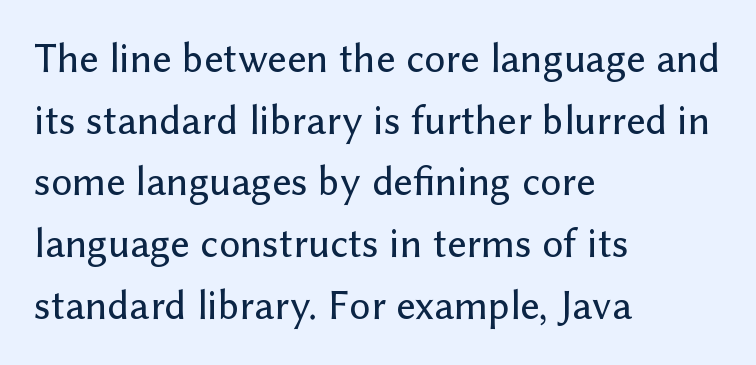
Every character sits straight up, as roman type does. In terms of letterform style, serifs are entirely absent. Where is the straight margin? On the left. Baseline-to-baseline distance is the conventional proportion of letter height. Looks like regular typesetting: each glyph gets only the width it needs.
